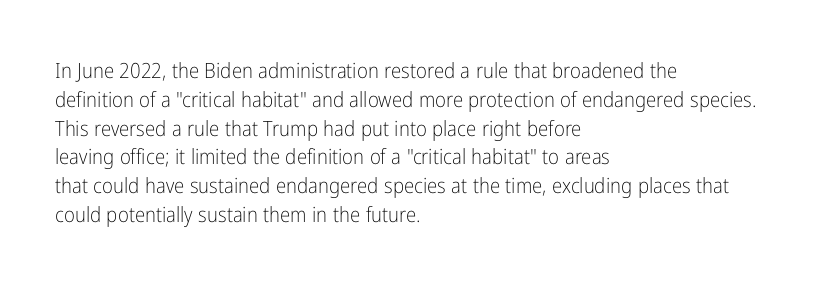
Q: Is the text bold? A: No.
Q: Is the text italic (slanted)? A: No, it is upright.
Q: Is the text underlined? A: No.
Q: How is the paragraph aligned? A: Left-aligned.
Q: Is the spacing between letters normal or unusually wide? A: Normal.
Q: Is the spacing between lines tight, normal or loose? A: Normal.
